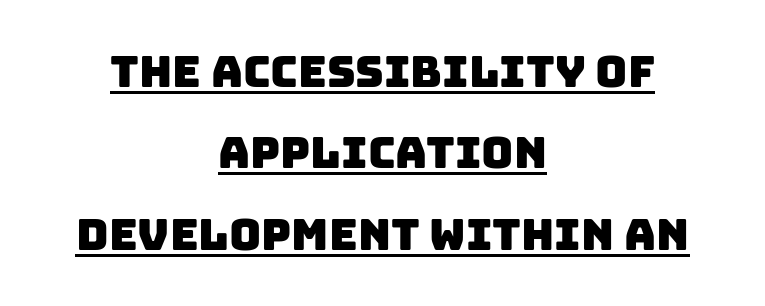
Q: Is the typeface a serif or a sans-serif typeface? A: Sans-serif.
Q: Is the text underlined? A: Yes.
Q: How is the paragraph aligned? A: Centered.
Q: Is the spacing between letters normal or unusually wide? A: Normal.
Q: Width (condensed, normal, or wide)? A: Normal.
Q: Stroke contrast? A: Low.
Q: x-height? A: Large.
Q: Monospaced? A: No.
